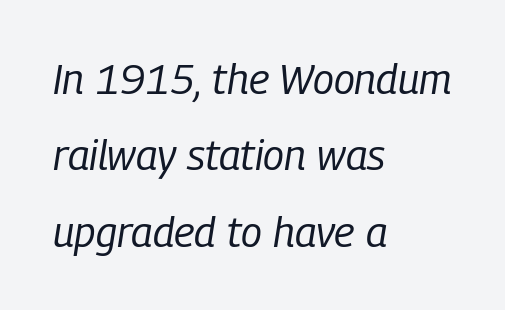
{"italic": "yes", "lean": "right", "slant_degrees": 9, "bold": "no", "weight": "regular", "width": "condensed", "stroke_contrast": "low", "x_height": "medium", "monospaced": "no", "underline": "no", "align": "left", "line_spacing_ratio": 1.82, "letter_spacing": "normal", "letter_spacing_em": 0.0, "glyph_px": 42}
